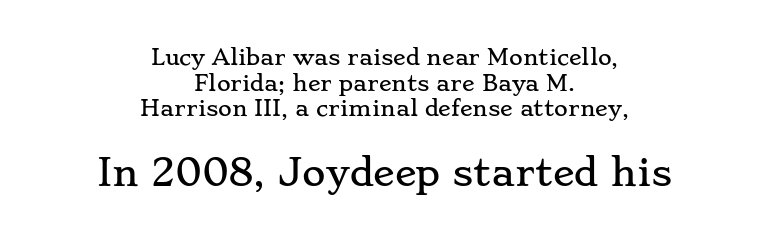
The glyphs are unaccompanied by any horizontal stroke below them. Serifs: yes, visible at the terminals of the letterforms. Look at the tracking — it's just the regular setting, nothing added. Each line is balanced around a shared central axis. The block sitting lower on the canvas is the one with enlarged characters.
